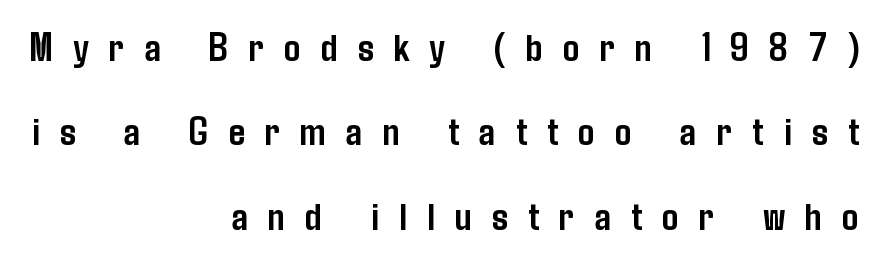
{"serif": "no", "italic": "no", "bold": "yes", "weight": "semibold", "width": "condensed", "stroke_contrast": "low", "x_height": "medium", "monospaced": "no", "underline": "no", "align": "right", "line_spacing": "loose", "line_spacing_ratio": 2.06, "letter_spacing": "wide", "letter_spacing_em": 0.49, "glyph_px": 41}
